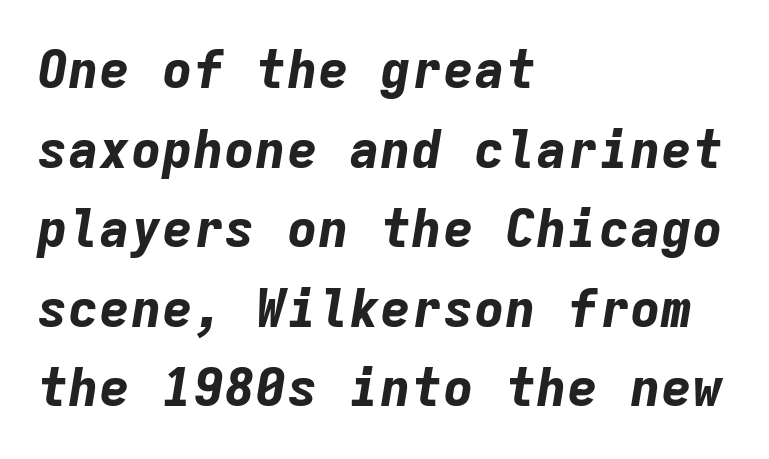
Compared with ordinary roman type, these characters are visibly tilted. Check the space under the baseline: it is left empty. Heft: maximum for text — a bold. Short and long lines alike share a common starting point at left. Each letter, wide or thin by design, is forced into the same width here. You could call the tracking neutral — neither tight nor loose.
